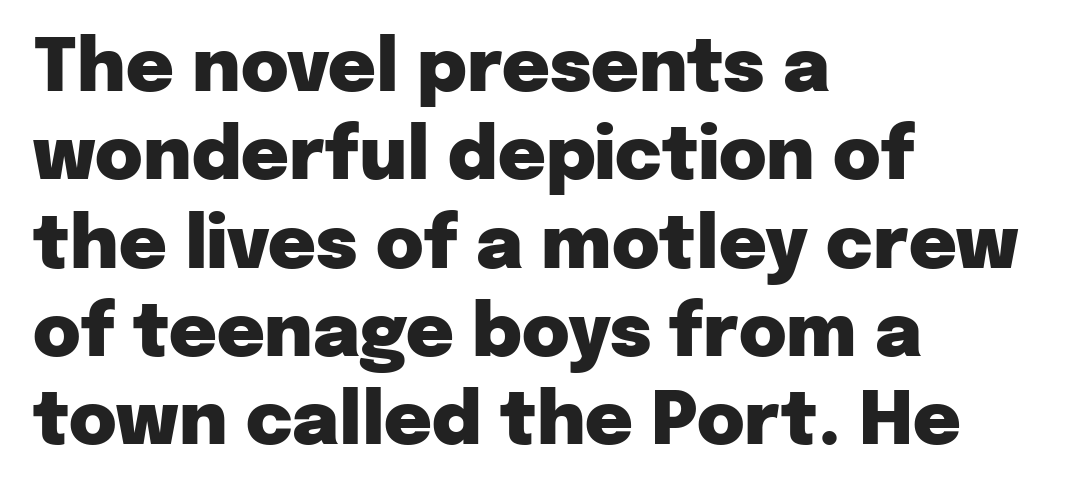
The image shows 73 px heavy sans-serif type, upright; set left-aligned, line spacing 1.21x, normal letter spacing, not underlined; low stroke contrast and a medium x-height.
